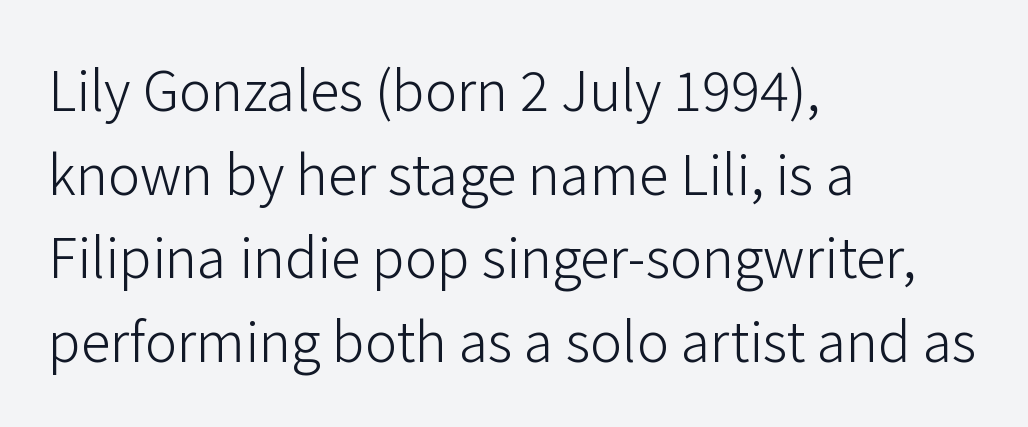
The image shows 54 px light sans-serif type, upright; set left-aligned, normal line spacing (1.55x), normal letter spacing, not underlined; low stroke contrast and a medium x-height.
